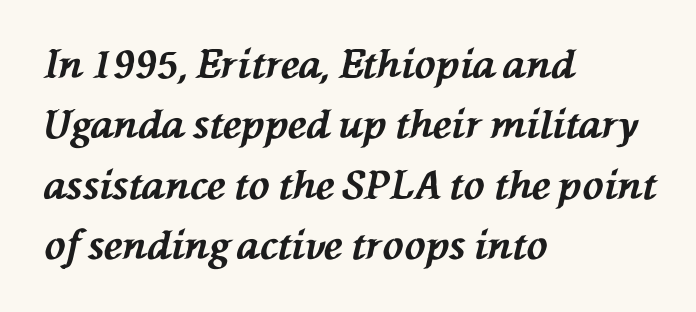
The image shows 39 px bold type, italic (leaning left); set left-aligned, normal line spacing (1.55x), normal letter spacing, not underlined; medium stroke contrast and a medium x-height.
